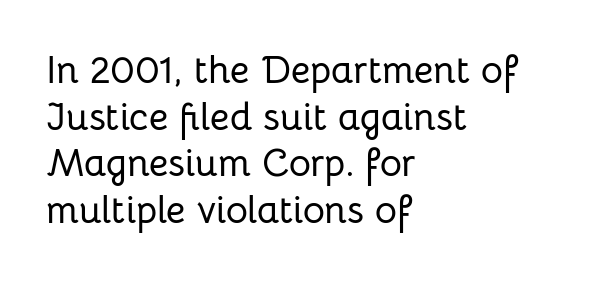
The image shows 38 px sans-serif type, upright; set left-aligned, line spacing 1.23x, normal letter spacing, not underlined; low stroke contrast and a medium x-height.
